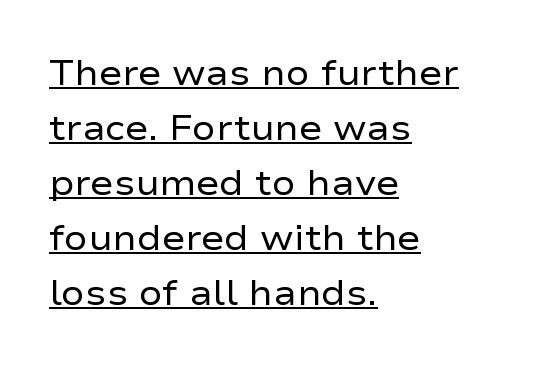
The image shows 35 px regular-weight, wide sans-serif type, upright; set left-aligned, normal line spacing (1.57x), normal letter spacing, underlined; low stroke contrast and a medium x-height.
